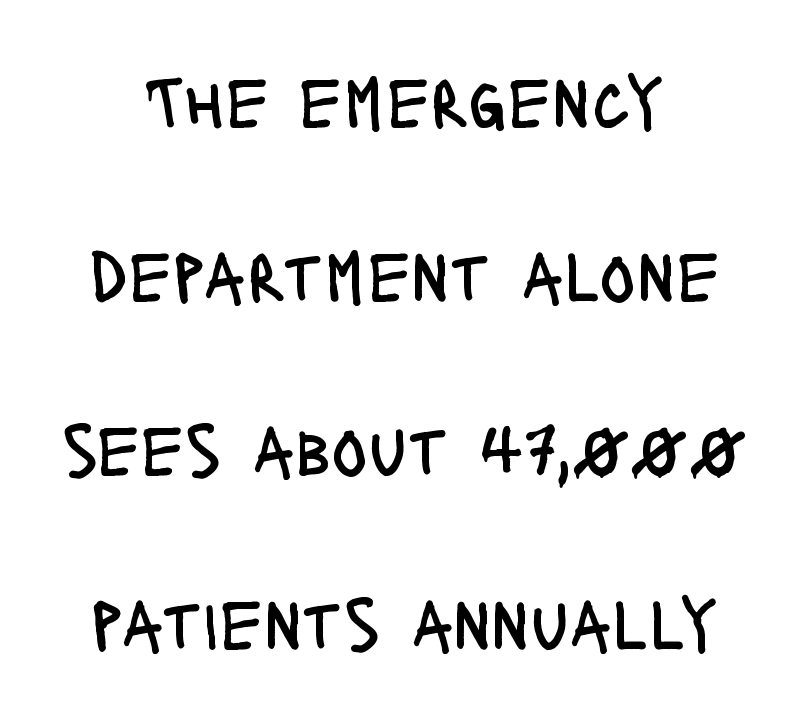
{"serif": "no", "italic": "no", "bold": "no", "weight": "regular", "width": "condensed", "stroke_contrast": "low", "x_height": "large", "monospaced": "no", "underline": "no", "align": "center", "line_spacing": "loose", "line_spacing_ratio": 2.32, "letter_spacing": "normal", "letter_spacing_em": 0.0, "glyph_px": 75}
